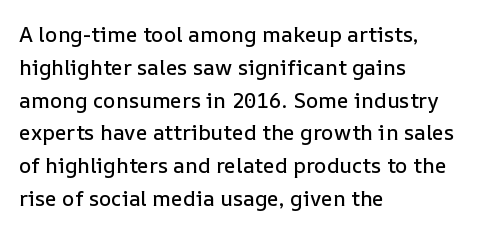
Whoever set this chose a conventional vertical rhythm. Quick note: not italic, upright. Only glyphs here, with clear space below each row. The horizontal fit of the characters is conventional and even. Notice how the passage keeps a crisp vertical edge on the left only.
